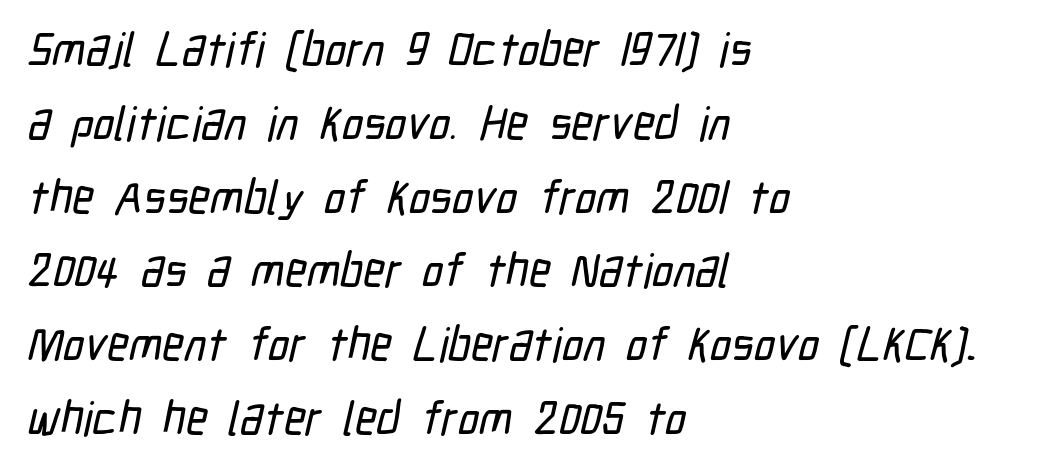
{"serif": "no", "width": "condensed", "stroke_contrast": "low", "x_height": "medium", "monospaced": "no", "underline": "no", "align": "left", "line_spacing": "normal", "line_spacing_ratio": 1.57, "letter_spacing": "normal", "letter_spacing_em": 0.0, "glyph_px": 47}
